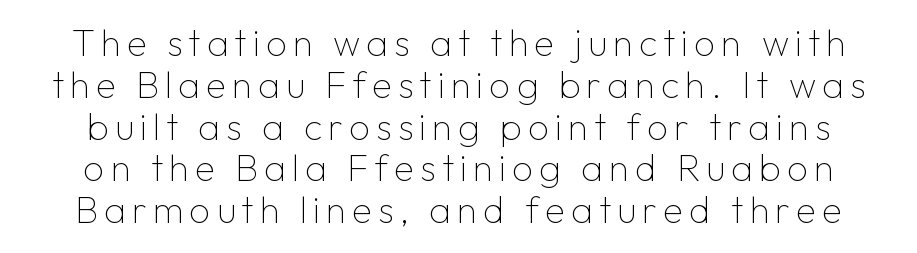
Q: Is the text bold? A: No.
Q: Is the text italic (slanted)? A: No, it is upright.
Q: Is the typeface a serif or a sans-serif typeface? A: Sans-serif.
Q: Is the text underlined? A: No.
Q: Is the spacing between lines tight, normal or loose? A: Tight.
Q: Width (condensed, normal, or wide)? A: Normal.
Q: Stroke contrast? A: Low.
Q: x-height? A: Medium.
Q: Monospaced? A: No.
